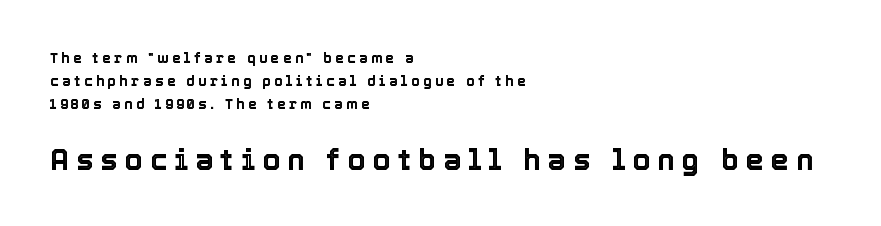
If you drew a line through each stem, it would be perfectly vertical. Layout note: lines flush left. Whoever set this chose a conventional vertical rhythm. Just letters on the line, the space beneath them empty. These two chunks differ in scale, with the bottom chunk taking the larger measure. The line texture is sparse and dotted thanks to wide tracking.
